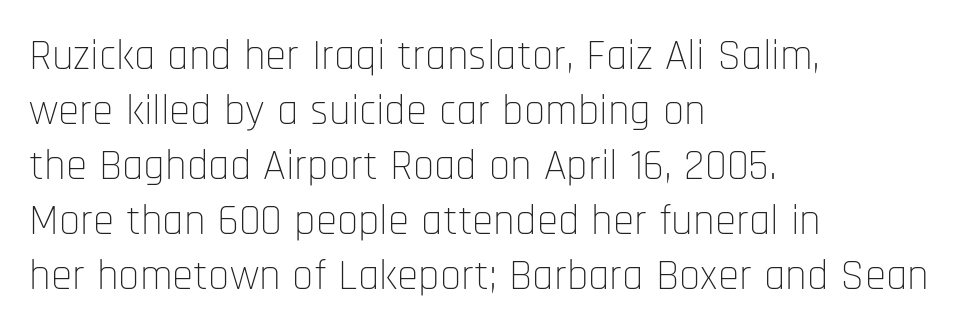
The image shows 43 px thin, condensed sans-serif type, upright; set left-aligned, normal line spacing (1.28x), normal letter spacing, not underlined; low stroke contrast and a large x-height.
